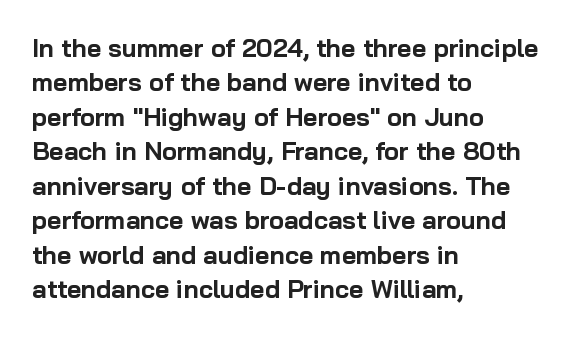
{"italic": "no", "bold": "yes", "underline": "no", "align": "left", "line_spacing": "normal", "line_spacing_ratio": 1.38, "letter_spacing": "normal", "letter_spacing_em": 0.0, "glyph_px": 25}
